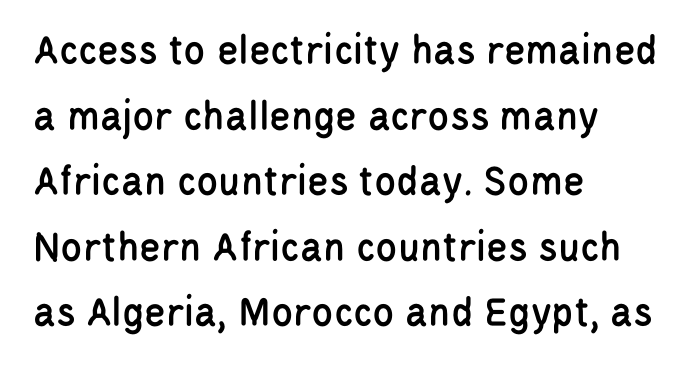
All the whitespace from short lines collects on the right. Ordinary non-slanted type is in use. This sample keeps an unexceptional amount of space between lines. Proportional: the letters do not fall into vertical columns. Quick note: underline off. No feet cap the strokes, marking this as sans-serif type.
